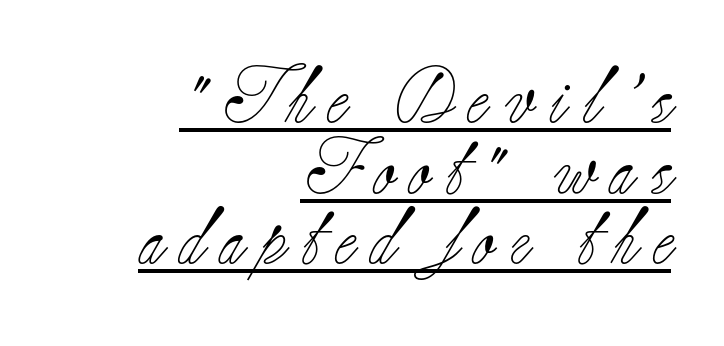
The image shows 56 px light serif type; set right-aligned, normal line spacing (1.26x), unusually wide letter spacing (+0.28 em), underlined; low stroke contrast and a small x-height.
